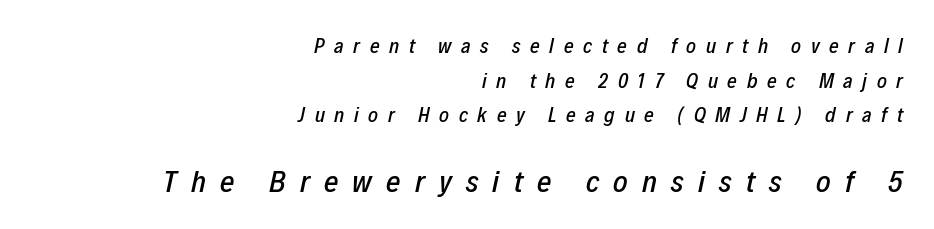
Q: Is the text italic (slanted)? A: Yes, it leans right by about 12 degrees.
Q: Is the text underlined? A: No.
Q: How is the paragraph aligned? A: Right-aligned.
Q: Is the spacing between letters normal or unusually wide? A: Unusually wide.
Q: Is the spacing between lines tight, normal or loose? A: Normal.
Q: Which block of text is set in a larger size, the first (top) or the second (bottom)? A: The second (bottom) one.
Q: Width (condensed, normal, or wide)? A: Condensed.
Q: Stroke contrast? A: Low.
Q: x-height? A: Medium.
Q: Monospaced? A: No.
